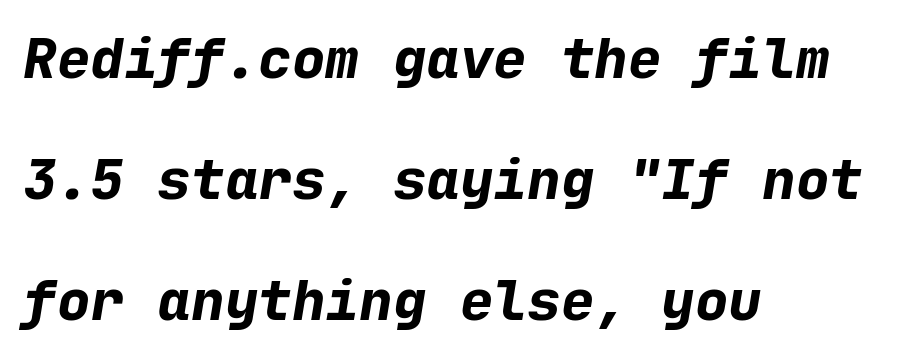
Every row of glyphs begins at an identical x-position on the left. Italic? Definitely — the glyphs are oblique. You could fit nearly another row in the gap between these rows. Every character here occupies the same horizontal width, giving the sample a typewriter-like rhythm.
